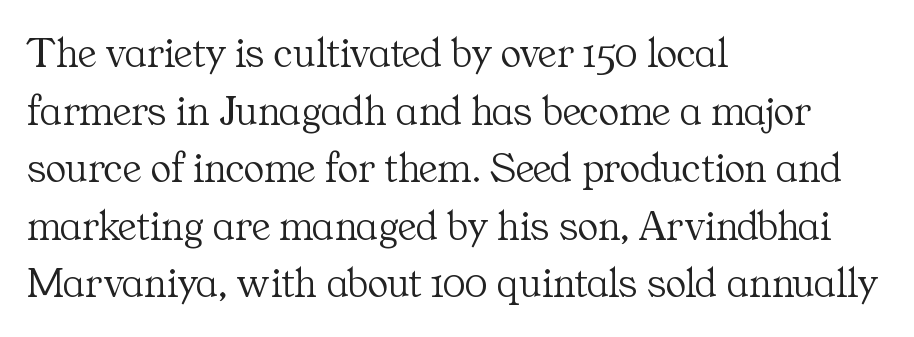
Q: Is the text bold? A: No.
Q: Is the text italic (slanted)? A: No, it is upright.
Q: Is the typeface a serif or a sans-serif typeface? A: Serif.
Q: Is the text underlined? A: No.
Q: How is the paragraph aligned? A: Left-aligned.
Q: Is the spacing between letters normal or unusually wide? A: Normal.
Q: Is the spacing between lines tight, normal or loose? A: Normal.
Q: Width (condensed, normal, or wide)? A: Normal.
Q: Stroke contrast? A: Medium.
Q: x-height? A: Medium.
Q: Monospaced? A: No.
